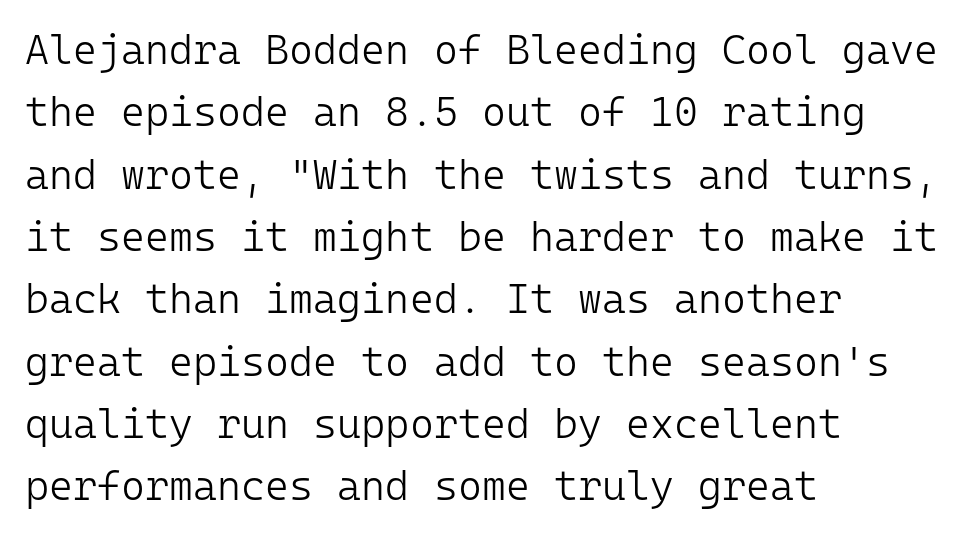
Caption: standard tracking, unaltered. Counters stay open thanks to moderate or lighter strokes. Note: no serifs on the glyphs. Unmarked baselines from the first word to the last.
